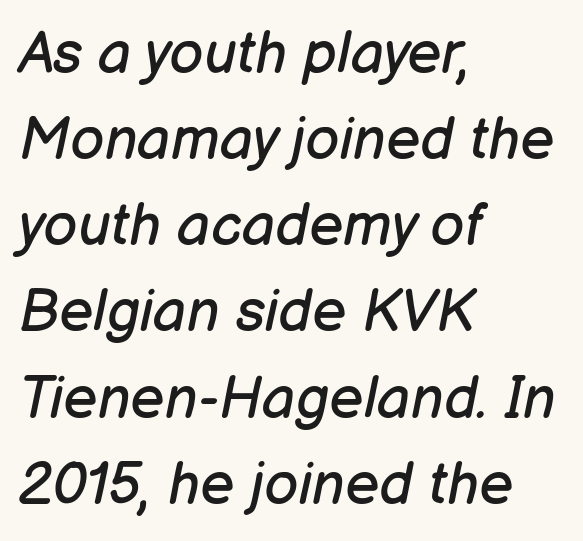
{"italic": "yes", "lean": "right", "slant_degrees": 12, "bold": "no", "weight": "regular", "width": "normal", "stroke_contrast": "low", "x_height": "medium", "monospaced": "no", "underline": "no", "align": "left", "line_spacing": "normal", "line_spacing_ratio": 1.46, "letter_spacing": "normal", "letter_spacing_em": 0.0, "glyph_px": 59}
